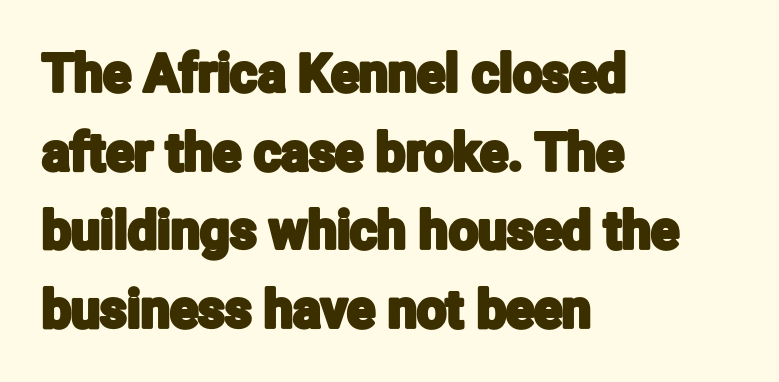
Type without underlining. Does the copy run flush right? No — it runs flush left. The face used here is proportionally spaced, like ordinary book or web type. This sample uses plain, unmodified letter spacing. Reading down the column, the eye jumps a familiar distance to each next line. This is roman type, the default non-slanted kind.
